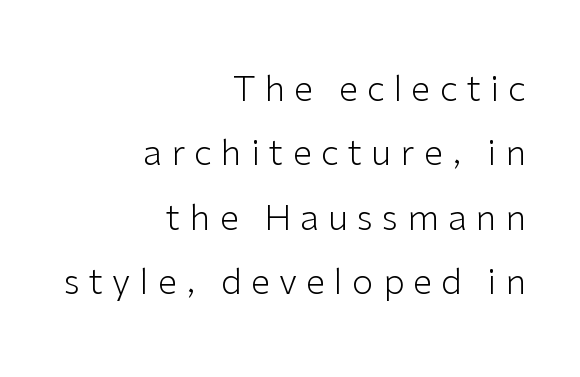
Q: Is the text bold? A: No.
Q: Is the text italic (slanted)? A: No, it is upright.
Q: Is the typeface a serif or a sans-serif typeface? A: Sans-serif.
Q: Is the text underlined? A: No.
Q: How is the paragraph aligned? A: Right-aligned.
Q: Is the spacing between letters normal or unusually wide? A: Unusually wide.
Q: Width (condensed, normal, or wide)? A: Normal.
Q: Stroke contrast? A: Low.
Q: x-height? A: Medium.
Q: Monospaced? A: No.
